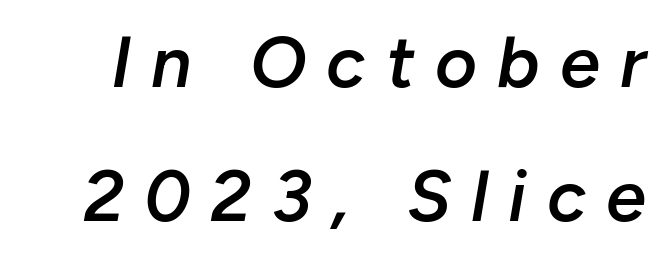
Q: Is the text bold? A: Semi-bold.
Q: Is the text italic (slanted)? A: Yes, it leans right by about 10 degrees.
Q: Is the text underlined? A: No.
Q: Is the spacing between letters normal or unusually wide? A: Unusually wide.
Q: Width (condensed, normal, or wide)? A: Normal.
Q: Stroke contrast? A: Low.
Q: x-height? A: Medium.
Q: Monospaced? A: No.
